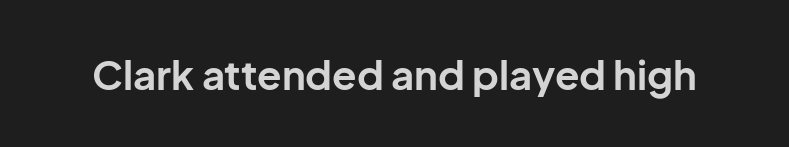
Q: Is the text bold? A: Yes.
Q: Is the text italic (slanted)? A: No, it is upright.
Q: Is the typeface a serif or a sans-serif typeface? A: Sans-serif.
Q: Is the text underlined? A: No.
Q: Is the spacing between letters normal or unusually wide? A: Normal.
Q: Width (condensed, normal, or wide)? A: Normal.
Q: Stroke contrast? A: Low.
Q: x-height? A: Medium.
Q: Monospaced? A: No.
